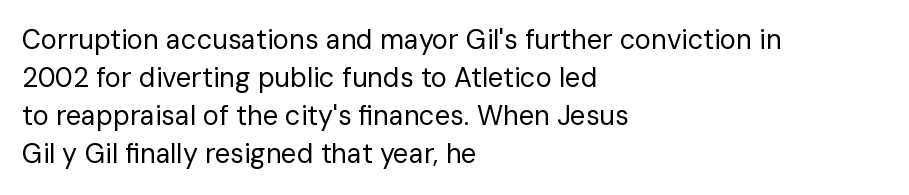
{"italic": "no", "bold": "no", "underline": "no", "align": "left", "line_spacing": "normal", "line_spacing_ratio": 1.41, "letter_spacing": "normal", "letter_spacing_em": 0.0, "glyph_px": 27}
